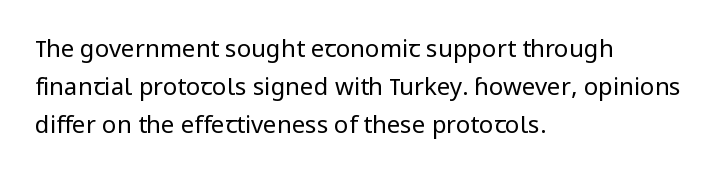
Is there much room between lines? A standard amount, neither cramped nor airy. A roman cut, with each character standing at attention. How are the letters spaced? Ordinarily, with no added tracking. This rendering features lettering with no underline. The paragraph shown leans on its left margin. The weight tops out at a normal text grade.
